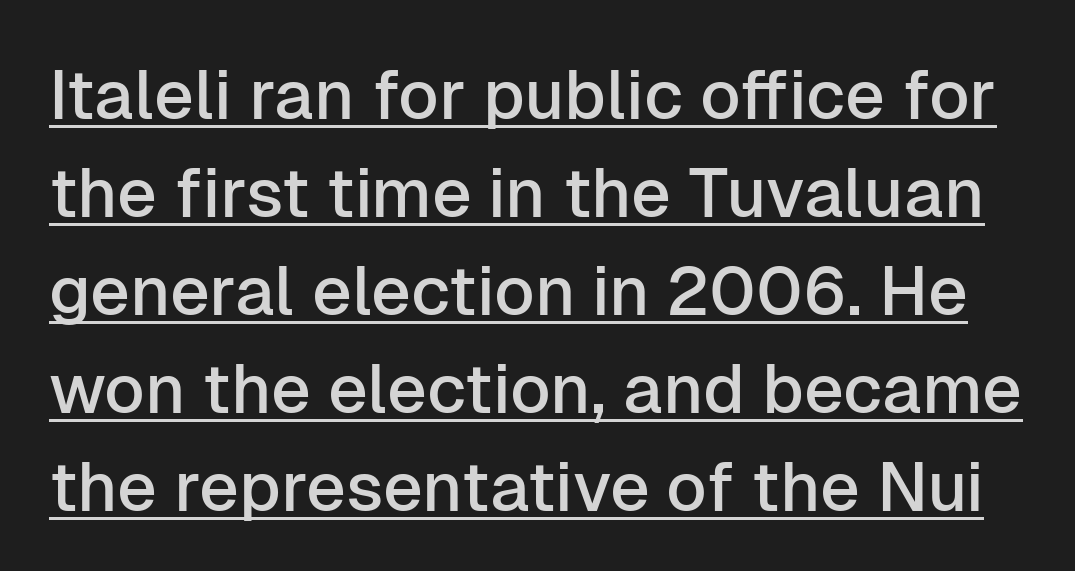
Q: Is the text italic (slanted)? A: No, it is upright.
Q: Is the typeface a serif or a sans-serif typeface? A: Sans-serif.
Q: Is the text underlined? A: Yes.
Q: Is the spacing between letters normal or unusually wide? A: Normal.
Q: Is the spacing between lines tight, normal or loose? A: Normal.
Q: Width (condensed, normal, or wide)? A: Normal.
Q: Stroke contrast? A: Low.
Q: x-height? A: Medium.
Q: Monospaced? A: No.
